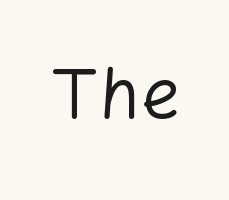
Q: Is the text bold? A: No.
Q: Is the text italic (slanted)? A: No, it is upright.
Q: Is the typeface a serif or a sans-serif typeface? A: Sans-serif.
Q: Is the text underlined? A: No.
Q: Is the spacing between letters normal or unusually wide? A: Normal.
Q: Width (condensed, normal, or wide)? A: Normal.
Q: Stroke contrast? A: Low.
Q: x-height? A: Medium.
Q: Monospaced? A: No.
